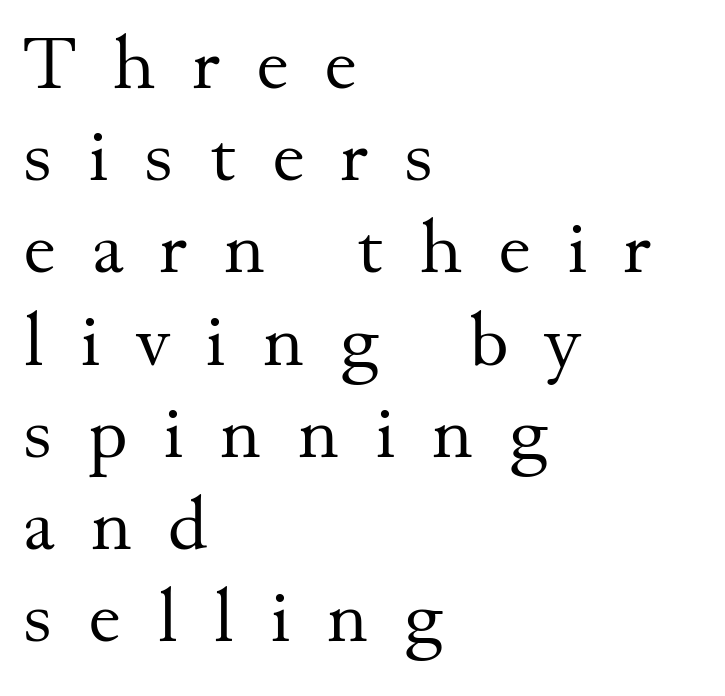
{"serif": "yes", "italic": "no", "bold": "no", "weight": "regular", "width": "normal", "stroke_contrast": "medium", "x_height": "small", "monospaced": "no", "underline": "no", "align": "left", "line_spacing_ratio": 1.23, "letter_spacing": "wide", "letter_spacing_em": 0.48, "glyph_px": 75}
